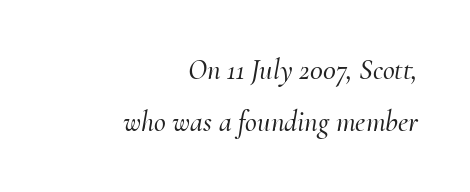
The image shows 29 px serif type, italic (leaning right); set right-aligned, line spacing 1.78x, normal letter spacing, not underlined; medium stroke contrast and a small x-height.
